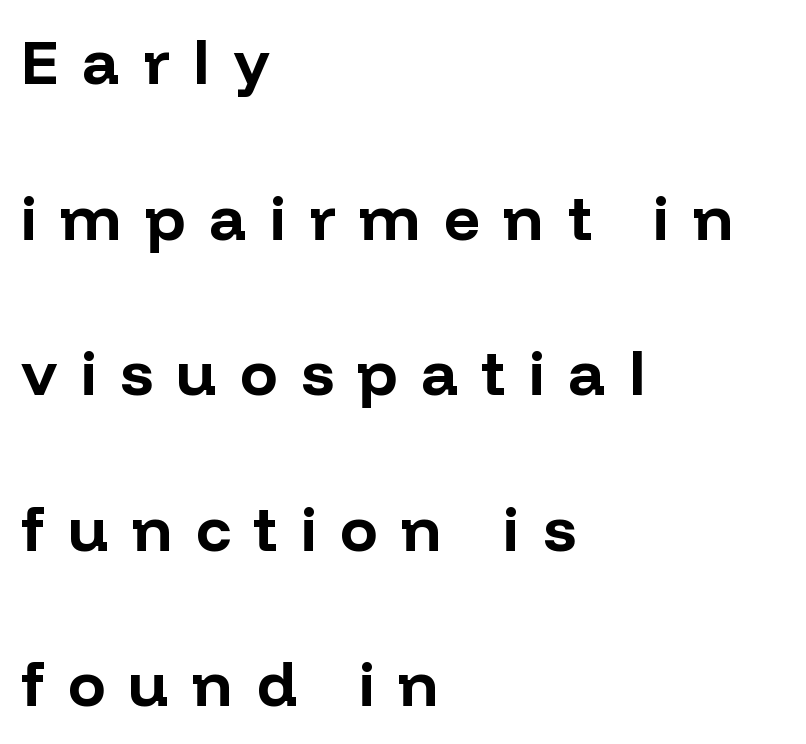
A sans-serif font was chosen for this passage. Heft: maximum for text — a bold. In terms of posture, this sample is upright. Loosely led — the rows are spread out. Each word looks stretched out because of the extra space between its letters.
